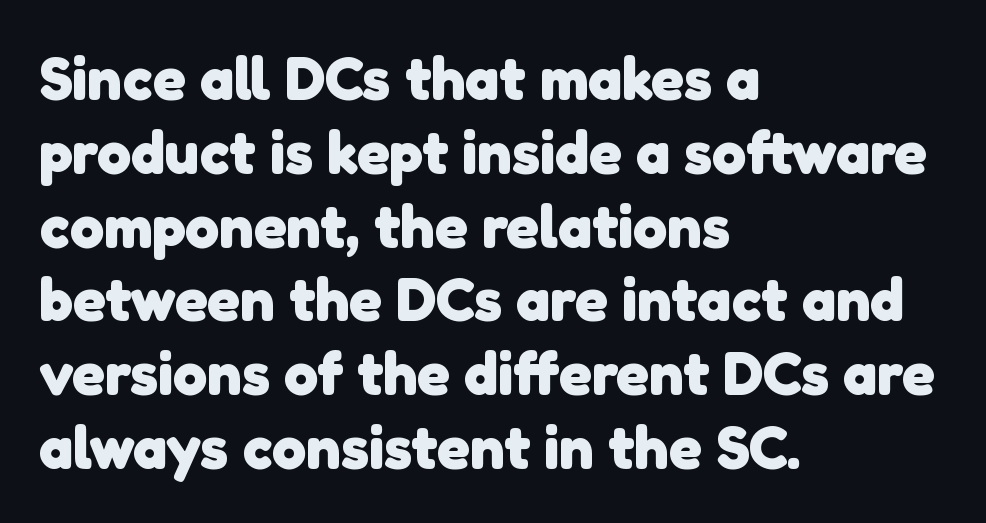
{"serif": "no", "bold": "yes", "weight": "heavy", "width": "normal", "stroke_contrast": "low", "x_height": "medium", "monospaced": "no", "underline": "no", "align": "left", "line_spacing_ratio": 1.21, "letter_spacing": "normal", "letter_spacing_em": 0.0, "glyph_px": 61}
